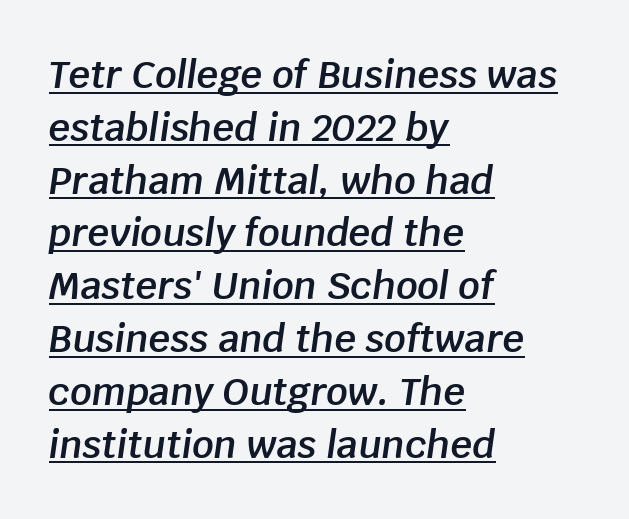
Q: Is the text bold? A: Semi-bold.
Q: Is the text italic (slanted)? A: Yes, it leans right by about 8 degrees.
Q: Is the text underlined? A: Yes.
Q: How is the paragraph aligned? A: Left-aligned.
Q: Is the spacing between letters normal or unusually wide? A: Normal.
Q: Is the spacing between lines tight, normal or loose? A: Normal.
Q: Width (condensed, normal, or wide)? A: Normal.
Q: Stroke contrast? A: Low.
Q: x-height? A: Large.
Q: Monospaced? A: No.
